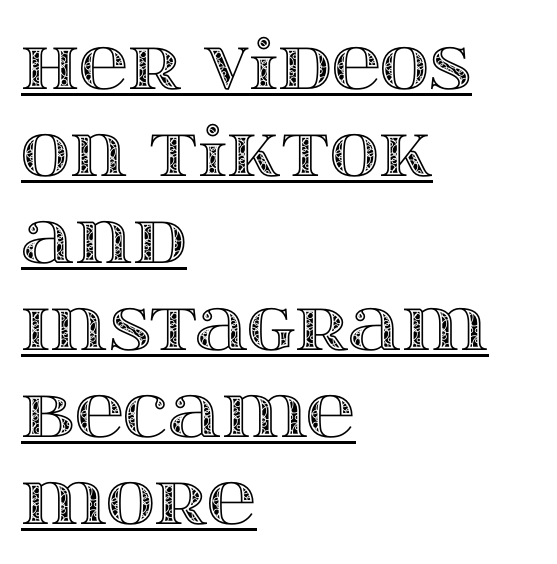
{"italic": "no", "width": "wide", "x_height": "large", "monospaced": "no", "underline": "yes", "align": "left", "line_spacing": "normal", "line_spacing_ratio": 1.28, "letter_spacing": "normal", "letter_spacing_em": 0.0, "glyph_px": 68}
